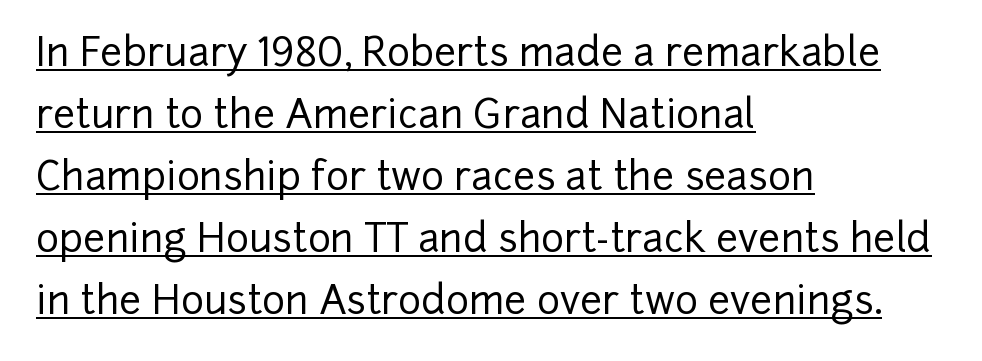
The image shows 39 px sans-serif type, upright; set left-aligned, normal line spacing (1.59x), normal letter spacing, underlined; low stroke contrast and a medium x-height.
